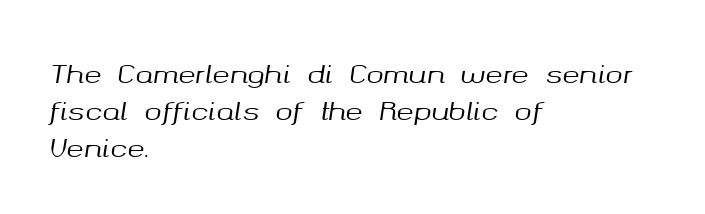
Rendered with sloped, italic letterforms. If you drew a ruler down the left edge, every line would touch it. The rendering uses a moderate line-height, typical for paragraphs. The area under the type is left untouched.
